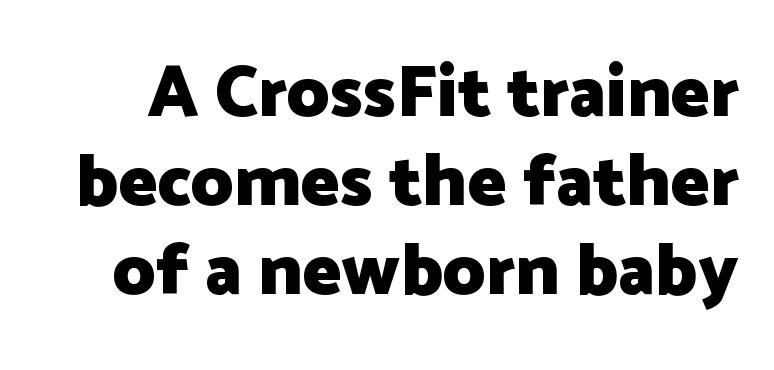
Nope, not italic — everything's standing straight. The line texture is even and compact thanks to regular tracking. This sample has the flowing, uneven cadence of proportional lettering. Strong, thick strokes mark this as bold type. Decoration check: the copy has no underline.
